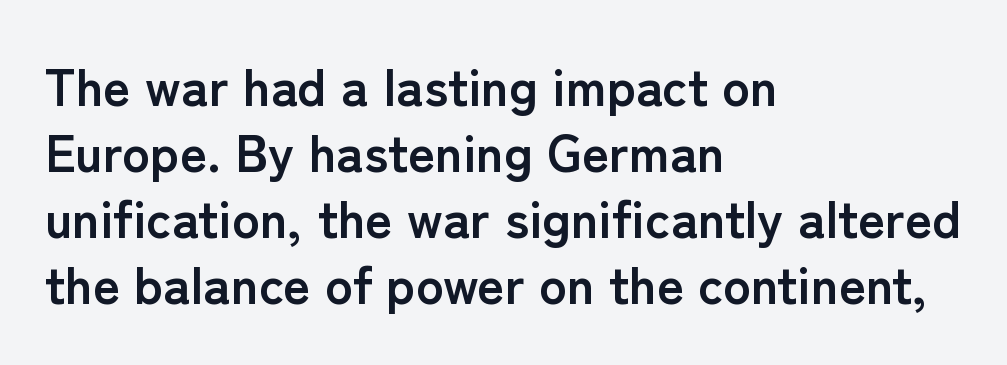
Q: Is the text bold? A: Yes.
Q: Is the text italic (slanted)? A: No, it is upright.
Q: Is the typeface a serif or a sans-serif typeface? A: Sans-serif.
Q: Is the text underlined? A: No.
Q: How is the paragraph aligned? A: Left-aligned.
Q: Is the spacing between letters normal or unusually wide? A: Normal.
Q: Is the spacing between lines tight, normal or loose? A: Normal.
Q: Width (condensed, normal, or wide)? A: Normal.
Q: Stroke contrast? A: Low.
Q: x-height? A: Medium.
Q: Monospaced? A: No.
